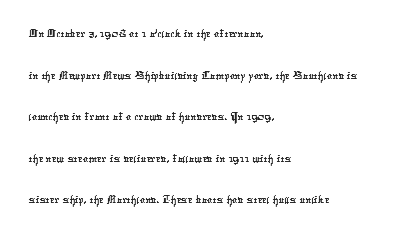
Q: Is the text underlined? A: No.
Q: How is the paragraph aligned? A: Left-aligned.
Q: Is the spacing between letters normal or unusually wide? A: Normal.
Q: Is the spacing between lines tight, normal or loose? A: Normal.
